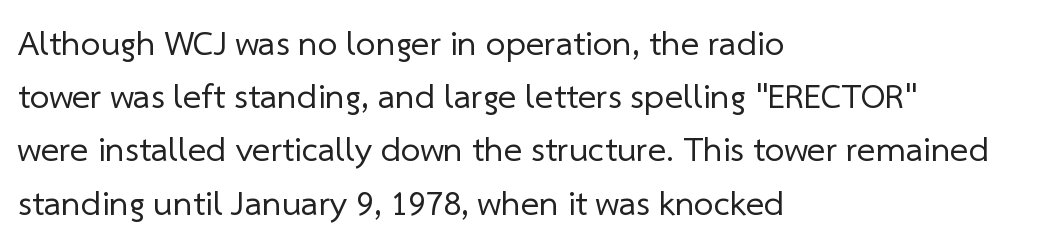
The type family on display is of the sans-serif kind. Each letter keeps its own natural width here, so spacing adapts to shape. Unbolded letterforms with no extra heft. Quick note: interline space is typical. Letter spacing: default.
